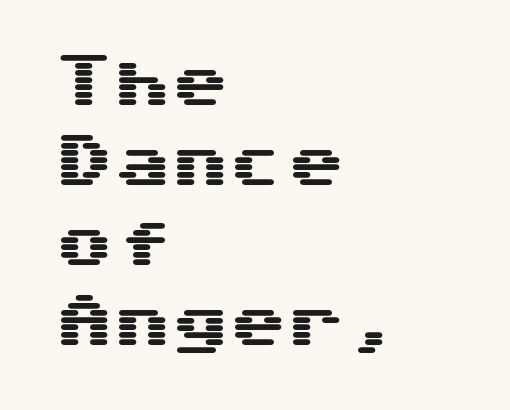
Q: Is the text italic (slanted)? A: No, it is upright.
Q: Is the typeface a serif or a sans-serif typeface? A: Sans-serif.
Q: Is the text underlined? A: No.
Q: How is the paragraph aligned? A: Left-aligned.
Q: Is the spacing between letters normal or unusually wide? A: Normal.
Q: Is the spacing between lines tight, normal or loose? A: Normal.
Q: Width (condensed, normal, or wide)? A: Wide.
Q: Stroke contrast? A: Medium.
Q: x-height? A: Medium.
Q: Monospaced? A: Yes.
